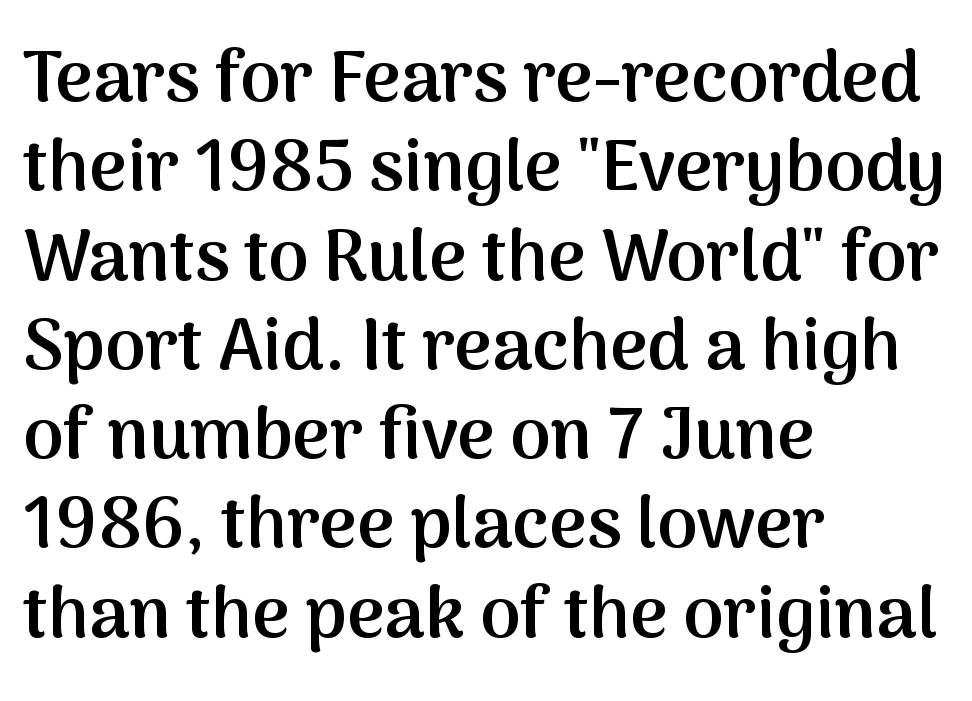
Layout note: lines flush left. Only glyphs here, with clear space below each row. Look at the bottom of the vertical strokes: they stop flat, with no serifs. The letters are semibold — heavier than regular but short of a full bold.
